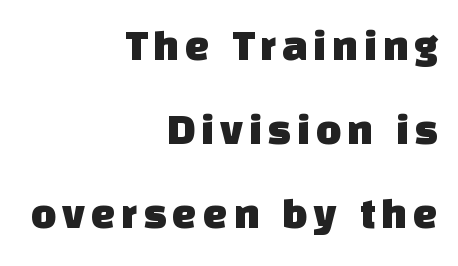
The image shows 44 px sans-serif type; set right-aligned, loose line spacing (1.91x), not underlined; low stroke contrast and a large x-height.
